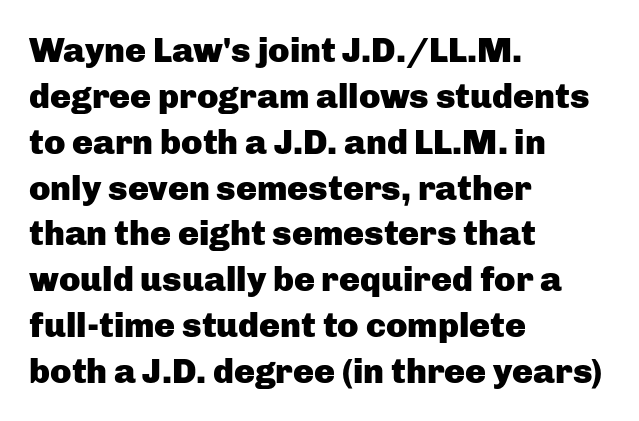
The image shows 35 px heavy sans-serif type, upright; set left-aligned, normal line spacing (1.31x), normal letter spacing, not underlined; low stroke contrast and a medium x-height.
